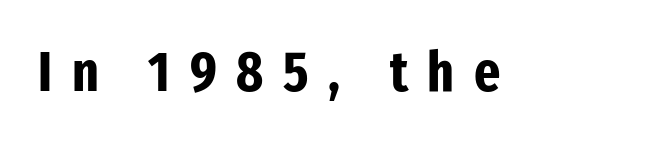
Q: Is the text bold? A: Yes.
Q: Is the text italic (slanted)? A: No, it is upright.
Q: Is the typeface a serif or a sans-serif typeface? A: Sans-serif.
Q: Is the text underlined? A: No.
Q: Is the spacing between letters normal or unusually wide? A: Unusually wide.
Q: Width (condensed, normal, or wide)? A: Condensed.
Q: Stroke contrast? A: Low.
Q: x-height? A: Medium.
Q: Monospaced? A: No.
